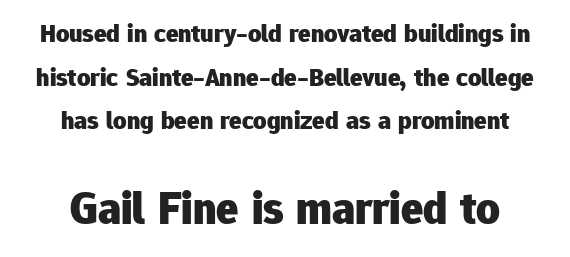
Tracking here is standard; glyphs follow each other at the usual distance. Descenders are the only things crossing below the line. Italic? Not at all — the glyphs are vertical. Top chunk: small. Bottom chunk: large.
